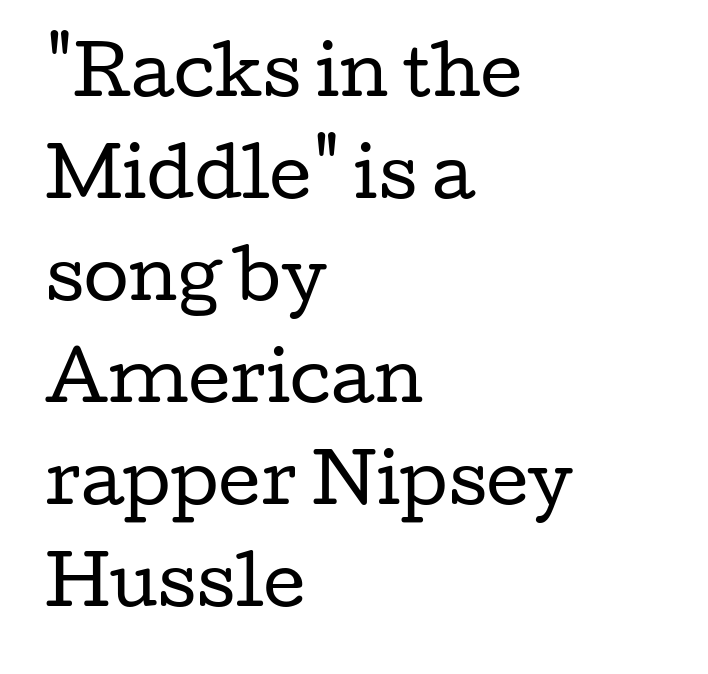
The image shows 65 px regular-weight, wide serif type, upright; set left-aligned, normal line spacing (1.57x), normal letter spacing, not underlined; low stroke contrast and a medium x-height.
